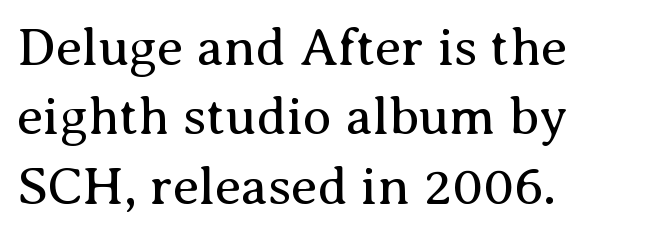
Q: Is the text bold? A: No.
Q: Is the text italic (slanted)? A: No, it is upright.
Q: Is the typeface a serif or a sans-serif typeface? A: Serif.
Q: Is the text underlined? A: No.
Q: How is the paragraph aligned? A: Left-aligned.
Q: Is the spacing between letters normal or unusually wide? A: Normal.
Q: Is the spacing between lines tight, normal or loose? A: Normal.
Q: Width (condensed, normal, or wide)? A: Normal.
Q: Stroke contrast? A: Medium.
Q: x-height? A: Medium.
Q: Monospaced? A: No.
